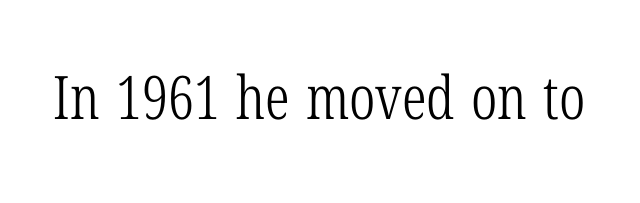
{"serif": "yes", "italic": "no", "bold": "no", "weight": "light", "width": "condensed", "stroke_contrast": "low", "x_height": "medium", "monospaced": "no", "underline": "no", "letter_spacing": "normal", "letter_spacing_em": 0.0, "glyph_px": 60}
